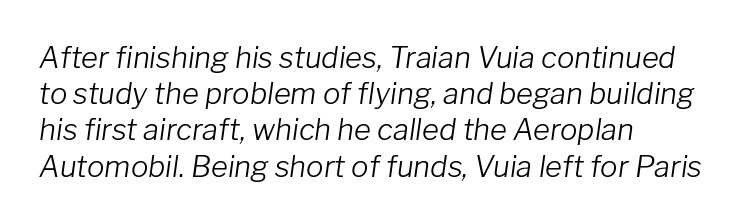
{"italic": "yes", "lean": "right", "slant_degrees": 8, "bold": "no", "weight": "light", "width": "normal", "stroke_contrast": "low", "x_height": "medium", "monospaced": "no", "underline": "no", "align": "left", "line_spacing": "normal", "line_spacing_ratio": 1.25, "letter_spacing": "normal", "letter_spacing_em": 0.0, "glyph_px": 29}
